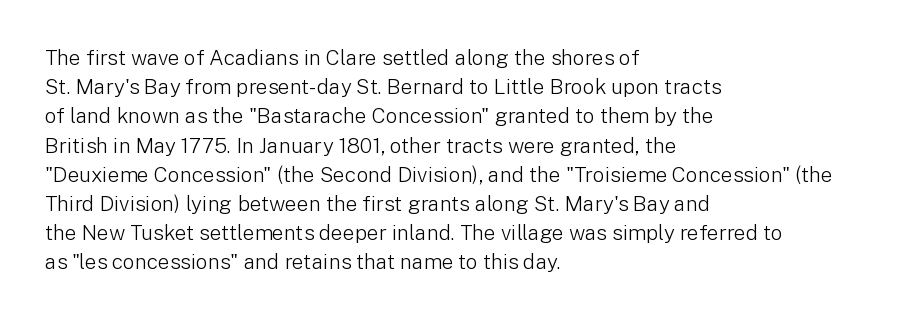
Tracking here is standard; glyphs follow each other at the usual distance. Heft: none added — not bold. These lines are set flush left with a ragged right edge. The letters stand straight up with perfectly vertical stems. Has an underline been added? It has not.
